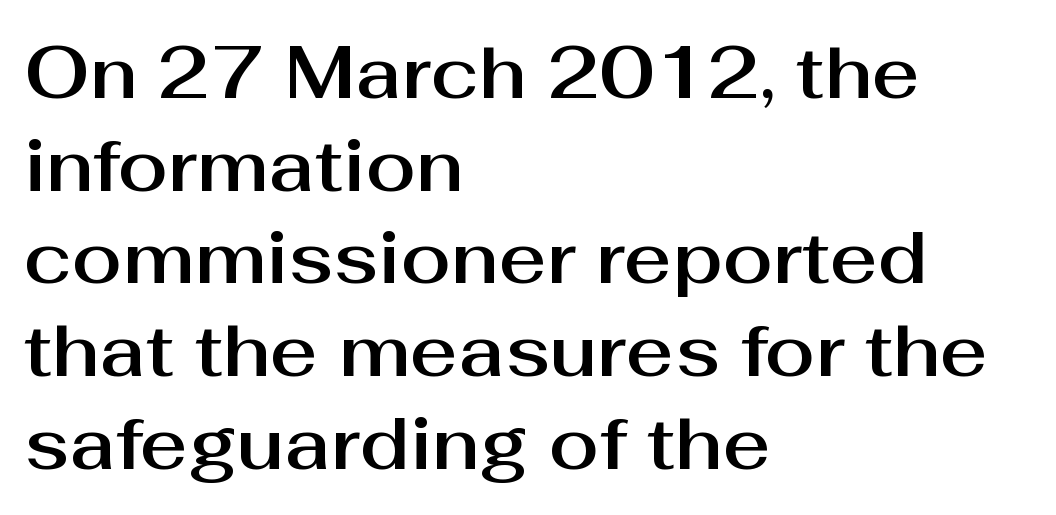
The image shows 73 px sans-serif type, upright; set left-aligned, normal line spacing (1.27x), normal letter spacing, not underlined; medium stroke contrast and a medium x-height.
